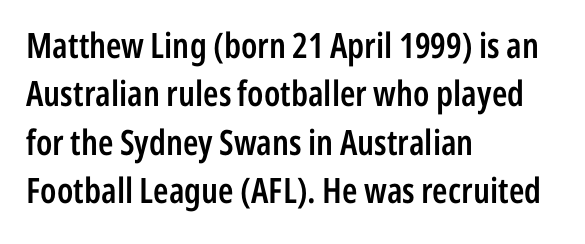
The image shows 35 px semibold, condensed sans-serif type, upright; set left-aligned, normal line spacing (1.38x), normal letter spacing, not underlined; low stroke contrast and a medium x-height.
